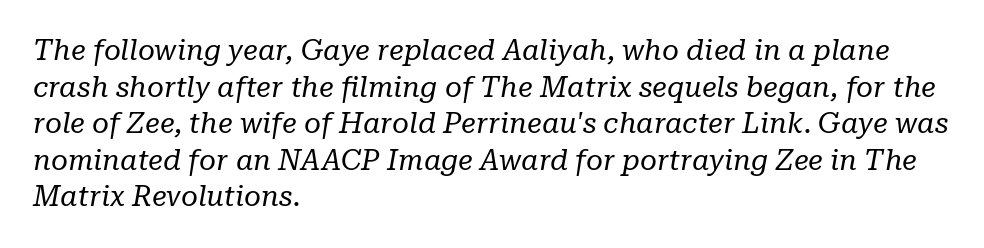
Q: Is the text bold? A: No.
Q: Is the text italic (slanted)? A: Yes, it leans right by about 10 degrees.
Q: Is the typeface a serif or a sans-serif typeface? A: Serif.
Q: Is the text underlined? A: No.
Q: How is the paragraph aligned? A: Left-aligned.
Q: Is the spacing between letters normal or unusually wide? A: Normal.
Q: Is the spacing between lines tight, normal or loose? A: Normal.
Q: Width (condensed, normal, or wide)? A: Normal.
Q: Stroke contrast? A: Low.
Q: x-height? A: Medium.
Q: Monospaced? A: No.
